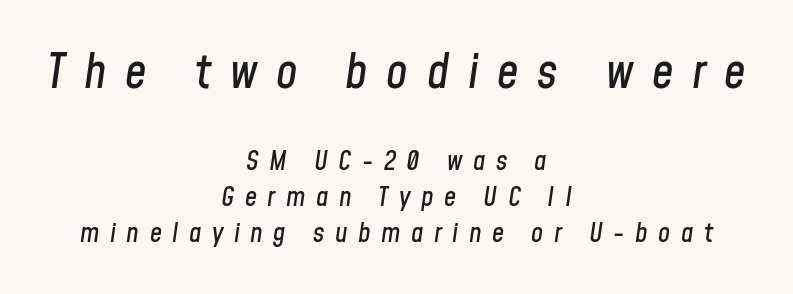
{"italic": "yes", "lean": "right", "slant_degrees": 8, "width": "condensed", "stroke_contrast": "low", "x_height": "medium", "monospaced": "no", "underline": "no", "align": "center", "line_spacing": "normal", "line_spacing_ratio": 1.34, "letter_spacing": "wide", "letter_spacing_em": 0.39, "larger_block": "first", "size_ratio": 1.78, "glyph_px": 48}
